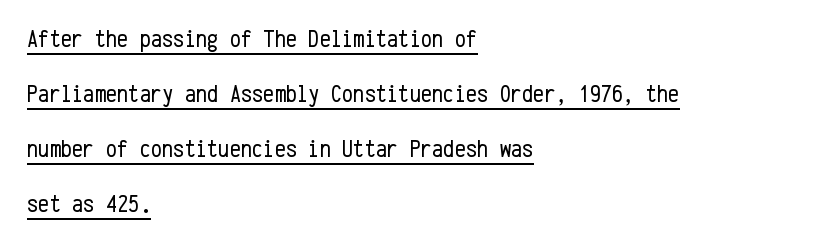
It's the straight-up-and-down kind of type. Honestly, the underline is the first thing you notice here. These lines stack with their left ends in a neat column. The weight would be labelled regular, book, light, or lighter still.
